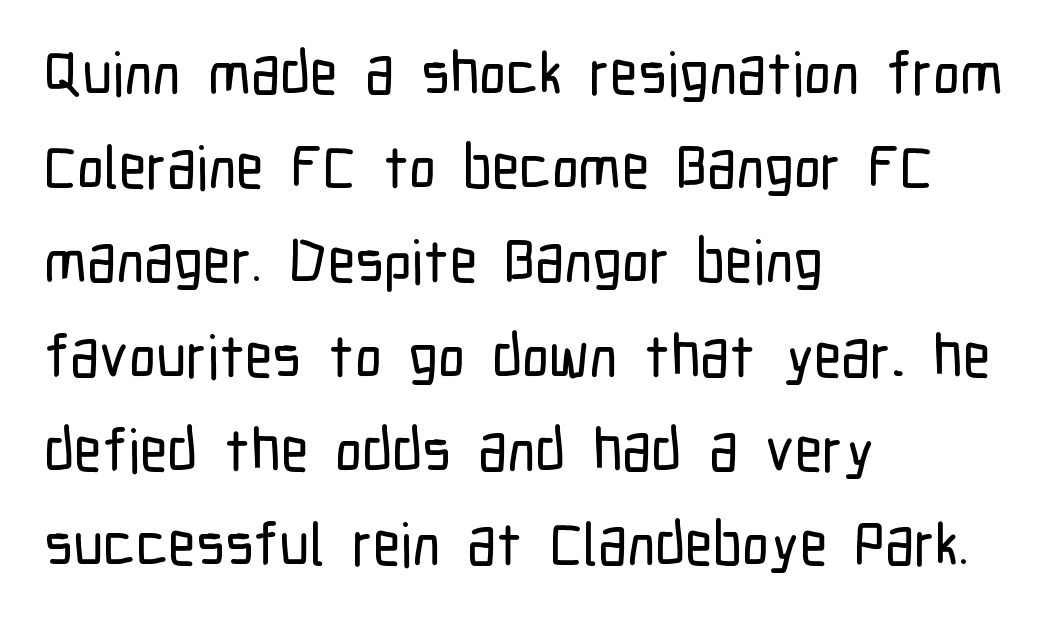
Q: Is the text italic (slanted)? A: No, it is upright.
Q: Is the typeface a serif or a sans-serif typeface? A: Sans-serif.
Q: Is the text underlined? A: No.
Q: How is the paragraph aligned? A: Left-aligned.
Q: Is the spacing between letters normal or unusually wide? A: Normal.
Q: Is the spacing between lines tight, normal or loose? A: Normal.
Q: Width (condensed, normal, or wide)? A: Condensed.
Q: Stroke contrast? A: Low.
Q: x-height? A: Medium.
Q: Monospaced? A: No.
